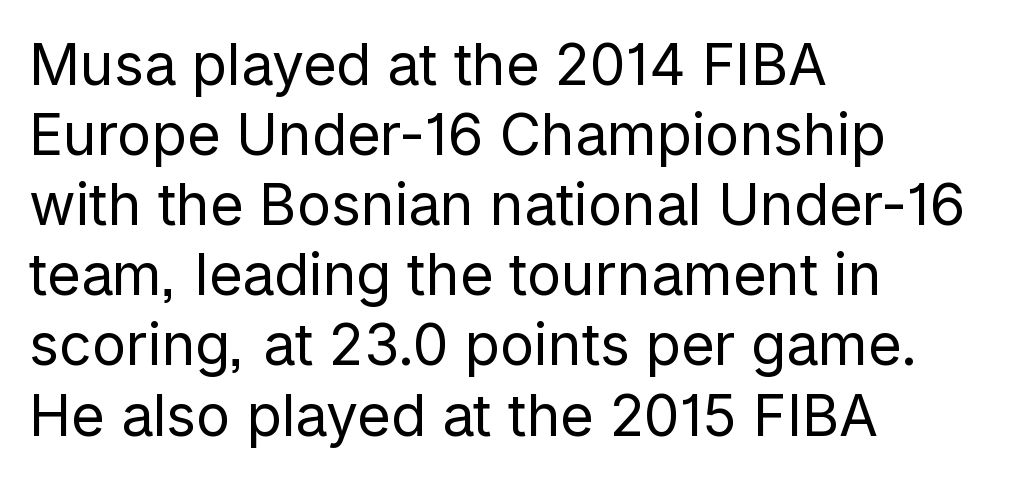
{"serif": "no", "italic": "no", "bold": "no", "weight": "regular", "width": "normal", "stroke_contrast": "low", "x_height": "medium", "monospaced": "no", "underline": "no", "align": "left", "line_spacing_ratio": 1.23, "letter_spacing": "normal", "letter_spacing_em": 0.0, "glyph_px": 57}
